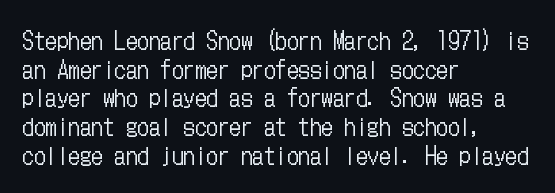
The lines sit at an ordinary, default distance from one another. The text block is weighted toward the left margin, trailing off unevenly rightward. Tracking value appears to be zero — textbook default spacing. Has an underline been added? It has not. Stroke mass is kept to a normal reading level or below.
